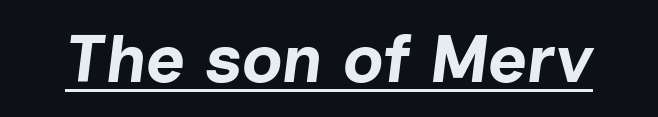
The image shows 67 px bold type, italic (leaning right); set normal letter spacing, underlined; low stroke contrast and a medium x-height.
